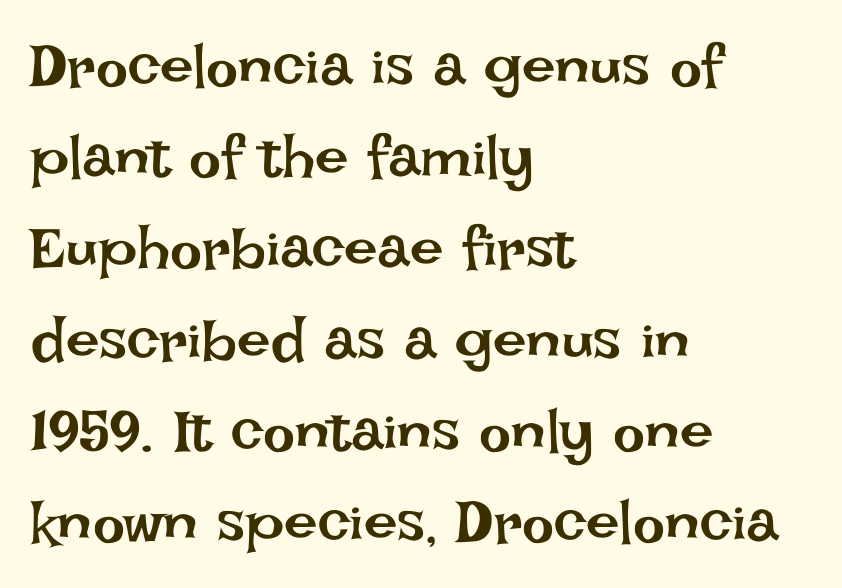
Upright lettering throughout. Honestly, the row spacing looks completely unremarkable. The passage shown is typed in a proportional face where columns would drift. Visually the block forms a straight wall on the left and a jagged coastline on the right. This sample uses plain, unmodified letter spacing.
